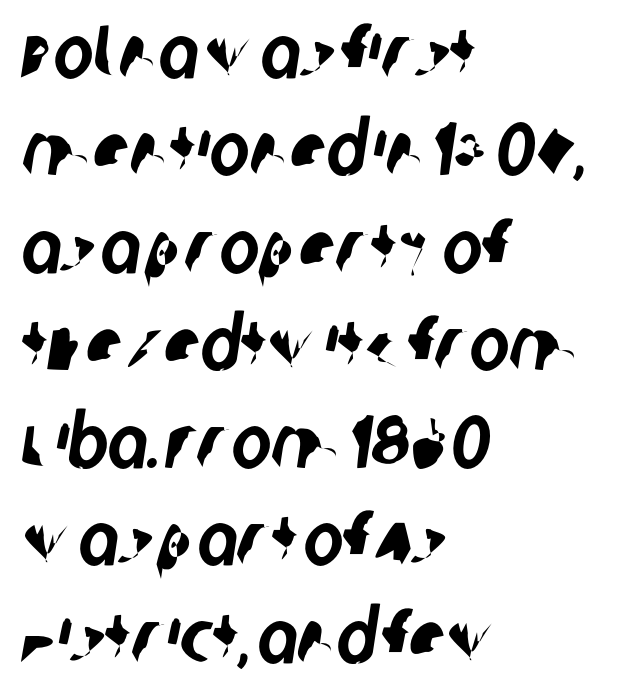
Default kerning and tracking; the words read as compact shapes. These lines are set flush left with a ragged right edge. Honestly, the row spacing looks completely unremarkable. A typesetter would call this proportional, since set widths differ per character. Unmarked baselines from the first word to the last. Observe the absence of serifs on each vertical stroke in this sample.
